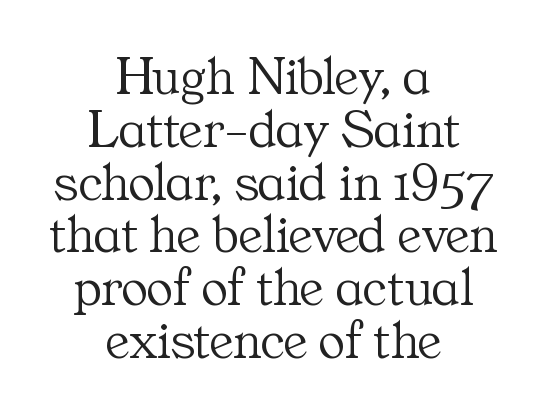
The image shows 55 px light serif type, upright; set centered, tight line spacing (0.96x), normal letter spacing, not underlined; medium stroke contrast and a medium x-height.
